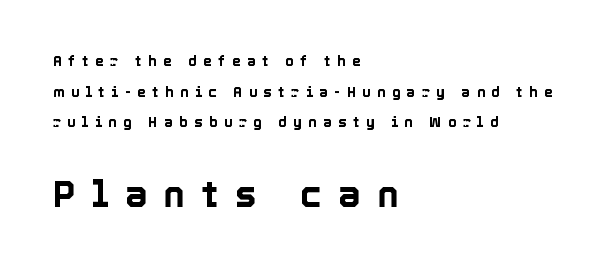
The image shows 36 px text type, upright; set left-aligned, loose line spacing (2.19x), unusually wide letter spacing (+0.46 em), not underlined; the second (bottom) block is 2.57x larger; a medium x-height.
